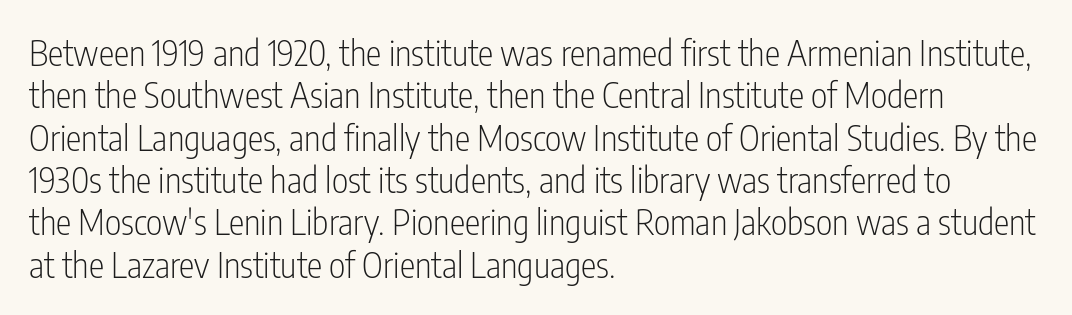
{"serif": "no", "italic": "no", "bold": "no", "weight": "light", "width": "condensed", "stroke_contrast": "low", "x_height": "medium", "monospaced": "no", "underline": "no", "align": "left", "line_spacing_ratio": 1.21, "letter_spacing": "normal", "letter_spacing_em": 0.0, "glyph_px": 35}
